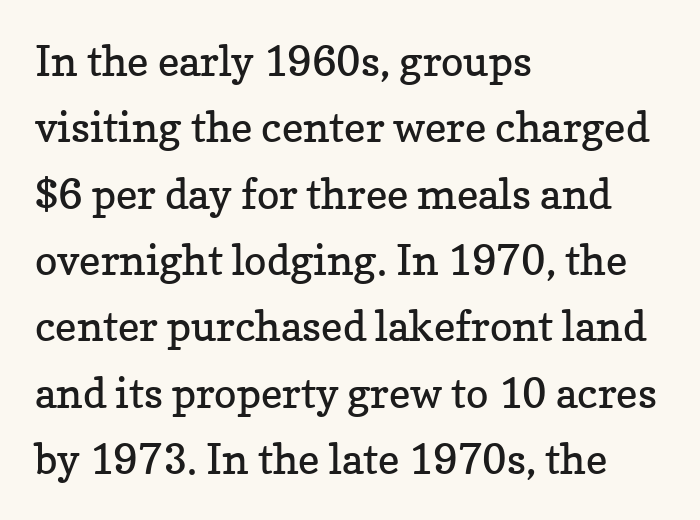
Q: Is the text bold? A: No.
Q: Is the text italic (slanted)? A: No, it is upright.
Q: Is the typeface a serif or a sans-serif typeface? A: Serif.
Q: Is the text underlined? A: No.
Q: How is the paragraph aligned? A: Left-aligned.
Q: Is the spacing between letters normal or unusually wide? A: Normal.
Q: Is the spacing between lines tight, normal or loose? A: Normal.
Q: Width (condensed, normal, or wide)? A: Normal.
Q: Stroke contrast? A: Low.
Q: x-height? A: Medium.
Q: Monospaced? A: No.
